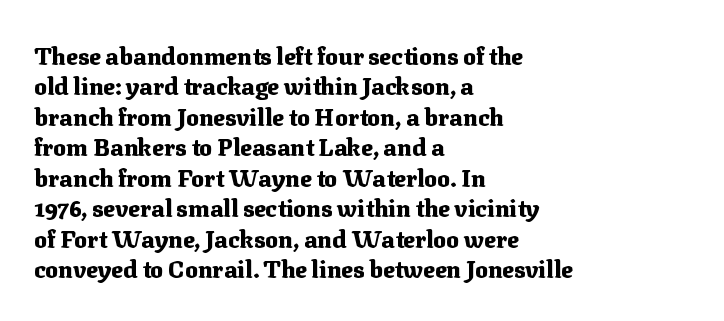
The glyphs are unaccompanied by any horizontal stroke below them. The leading is moderate, giving the passage an even texture. Left-aligned paragraph, ragged on the right. A full-strength bold gives these letters their thick strokes. This sample uses an upright cut, with every glyph sitting square on the baseline.
